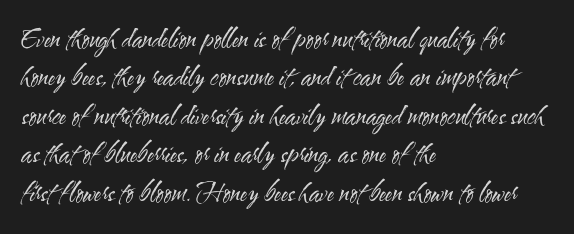
{"bold": "no", "underline": "no", "align": "left", "line_spacing": "normal", "line_spacing_ratio": 1.48, "letter_spacing": "normal", "letter_spacing_em": 0.0, "glyph_px": 26}
